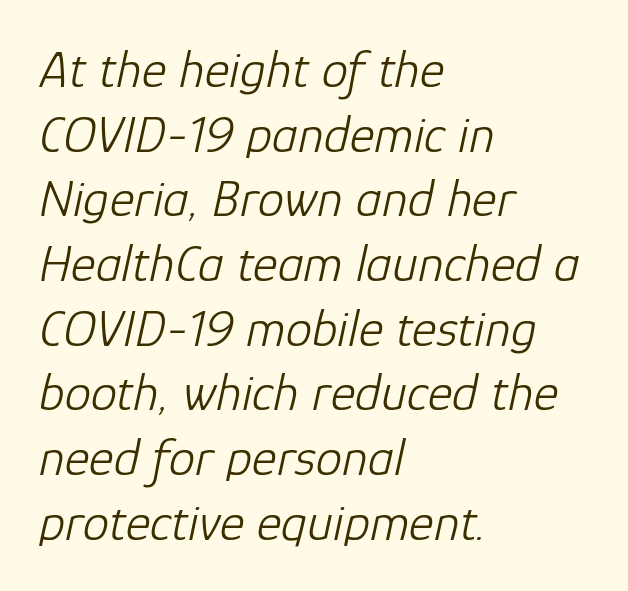
The image shows 53 px light type, italic (leaning right); set left-aligned, line spacing 1.22x, normal letter spacing, not underlined; low stroke contrast and a medium x-height.
